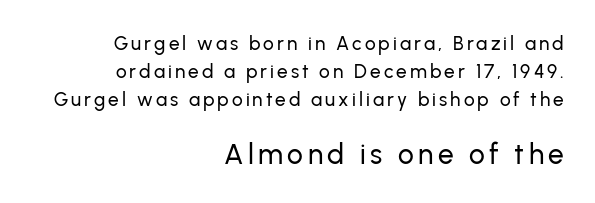
The image shows 28 px sans-serif type, upright; set right-aligned, normal line spacing (1.47x), not underlined; the second (bottom) block is 1.47x larger; low stroke contrast and a medium x-height.
